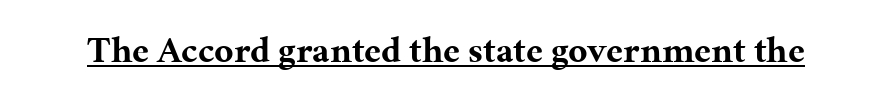
I'd call this a serif setting — the letters wear small feet. Notice how a bar underscores the lettering throughout. Tracking here is standard; glyphs follow each other at the usual distance. Looks like regular typesetting: each glyph gets only the width it needs.
